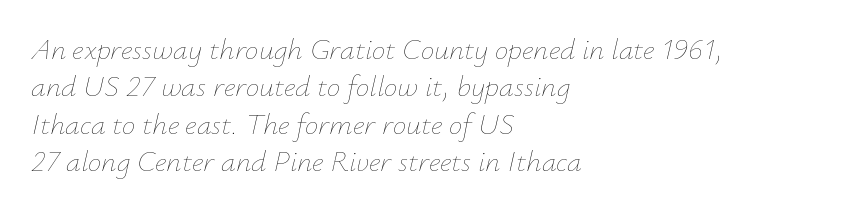
The image shows 30 px thin type, italic (leaning right); set left-aligned, normal line spacing (1.25x), normal letter spacing, not underlined; low stroke contrast and a small x-height.
